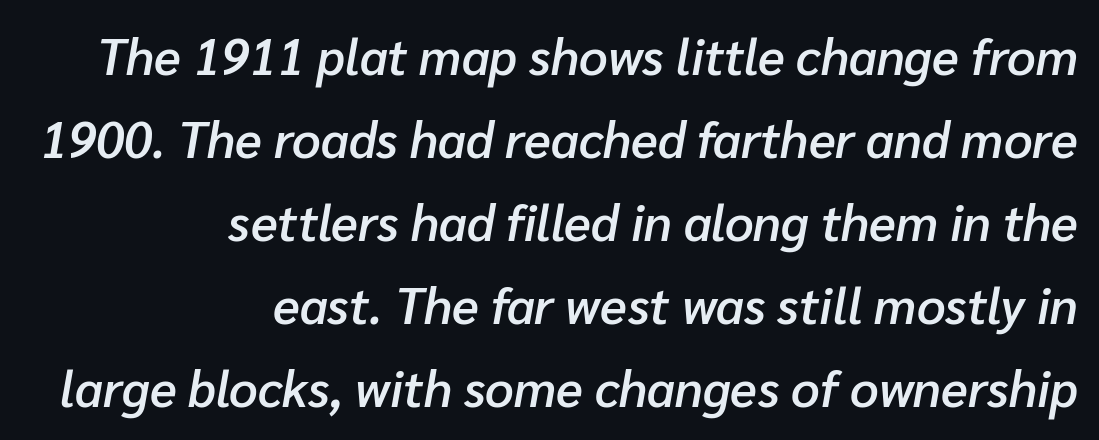
Q: Is the text bold? A: Semi-bold.
Q: Is the text italic (slanted)? A: Yes, it leans right by about 10 degrees.
Q: Is the text underlined? A: No.
Q: How is the paragraph aligned? A: Right-aligned.
Q: Is the spacing between letters normal or unusually wide? A: Normal.
Q: Is the spacing between lines tight, normal or loose? A: Normal.
Q: Width (condensed, normal, or wide)? A: Normal.
Q: Stroke contrast? A: Low.
Q: x-height? A: Medium.
Q: Monospaced? A: No.
